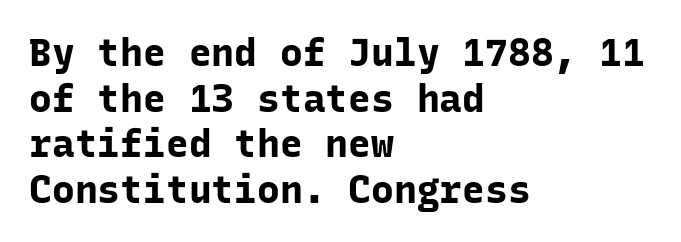
The image shows 38 px bold sans-serif type, upright, monospaced; set left-aligned, line spacing 1.2x, normal letter spacing, not underlined; low stroke contrast and a medium x-height.
